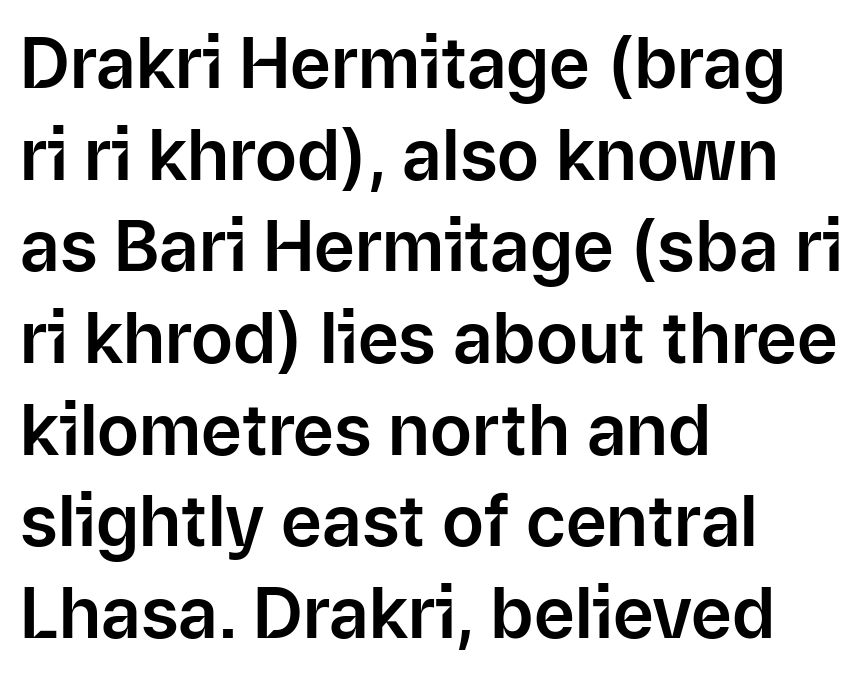
Q: Is the text italic (slanted)? A: No, it is upright.
Q: Is the typeface a serif or a sans-serif typeface? A: Sans-serif.
Q: Is the text underlined? A: No.
Q: How is the paragraph aligned? A: Left-aligned.
Q: Is the spacing between letters normal or unusually wide? A: Normal.
Q: Is the spacing between lines tight, normal or loose? A: Normal.
Q: Width (condensed, normal, or wide)? A: Normal.
Q: Stroke contrast? A: Low.
Q: x-height? A: Medium.
Q: Monospaced? A: No.
